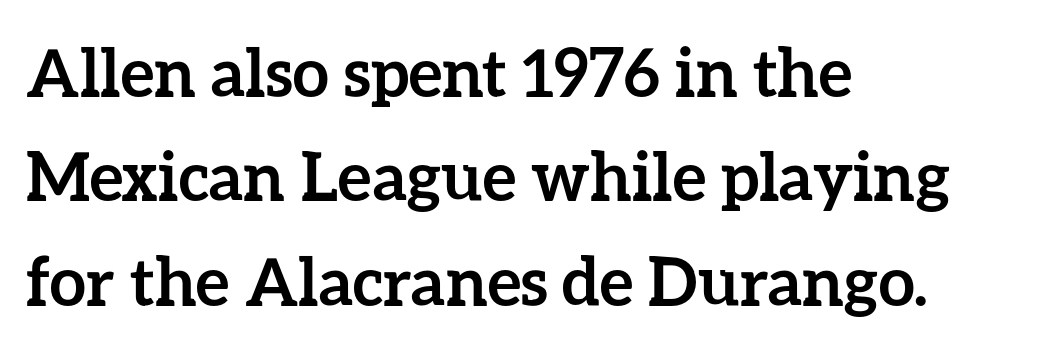
Posture: upright roman. How are the letters spaced? Ordinarily, with no added tracking. Clear beneath every line of the passage. Left-aligned paragraph, ragged on the right. Character widths vary here, with narrow letters taking less room than wide ones. Students, observe: this is what conventionally led text looks like.
